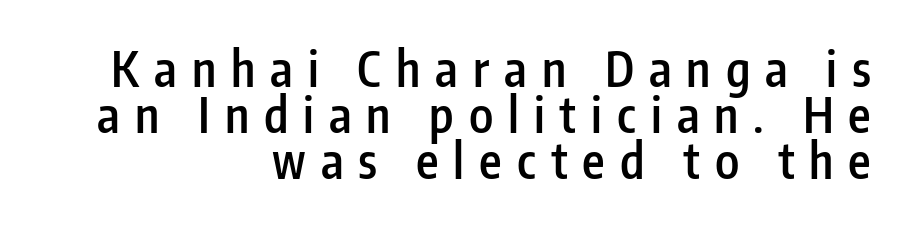
Q: Is the text bold? A: Semi-bold.
Q: Is the text italic (slanted)? A: No, it is upright.
Q: Is the typeface a serif or a sans-serif typeface? A: Sans-serif.
Q: Is the text underlined? A: No.
Q: How is the paragraph aligned? A: Right-aligned.
Q: Is the spacing between letters normal or unusually wide? A: Unusually wide.
Q: Is the spacing between lines tight, normal or loose? A: Tight.
Q: Width (condensed, normal, or wide)? A: Condensed.
Q: Stroke contrast? A: Low.
Q: x-height? A: Medium.
Q: Monospaced? A: No.
